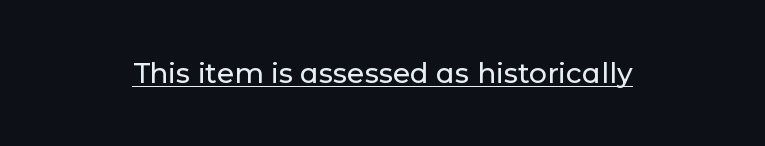
{"serif": "no", "italic": "no", "width": "normal", "stroke_contrast": "low", "x_height": "medium", "monospaced": "no", "underline": "yes", "letter_spacing": "normal", "letter_spacing_em": 0.0, "glyph_px": 28}
